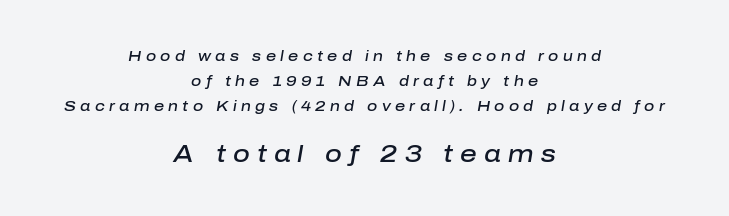
What weight is shown? A semibold, between regular and bold. Both edges are ragged and mirror each other, which tells us the setting is centered. Yep, that's italic — everything's leaning. Compare the two chunks: the lower has the greater cap height. Caption: expanded tracking, letters set apart.
